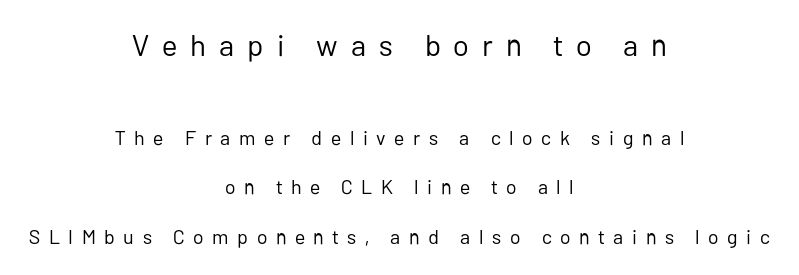
Q: Is the text bold? A: No.
Q: Is the text italic (slanted)? A: No, it is upright.
Q: Is the typeface a serif or a sans-serif typeface? A: Sans-serif.
Q: Is the text underlined? A: No.
Q: How is the paragraph aligned? A: Centered.
Q: Is the spacing between letters normal or unusually wide? A: Unusually wide.
Q: Is the spacing between lines tight, normal or loose? A: Loose.
Q: Which block of text is set in a larger size, the first (top) or the second (bottom)? A: The first (top) one.
Q: Width (condensed, normal, or wide)? A: Normal.
Q: Stroke contrast? A: Low.
Q: x-height? A: Medium.
Q: Monospaced? A: No.
